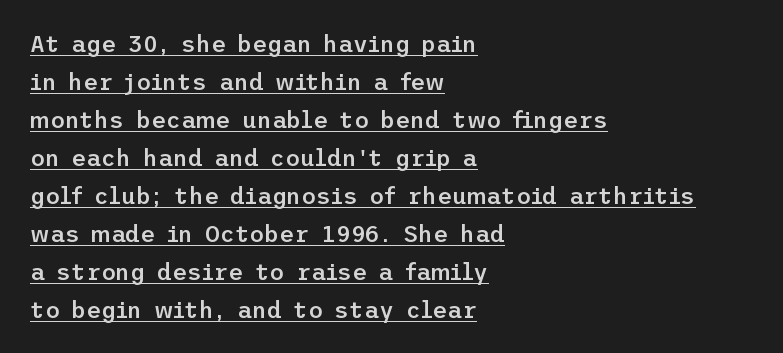
{"italic": "no", "bold": "semi", "underline": "yes", "align": "left", "line_spacing": "normal", "line_spacing_ratio": 1.65, "letter_spacing": "normal", "letter_spacing_em": 0.0, "glyph_px": 23}
